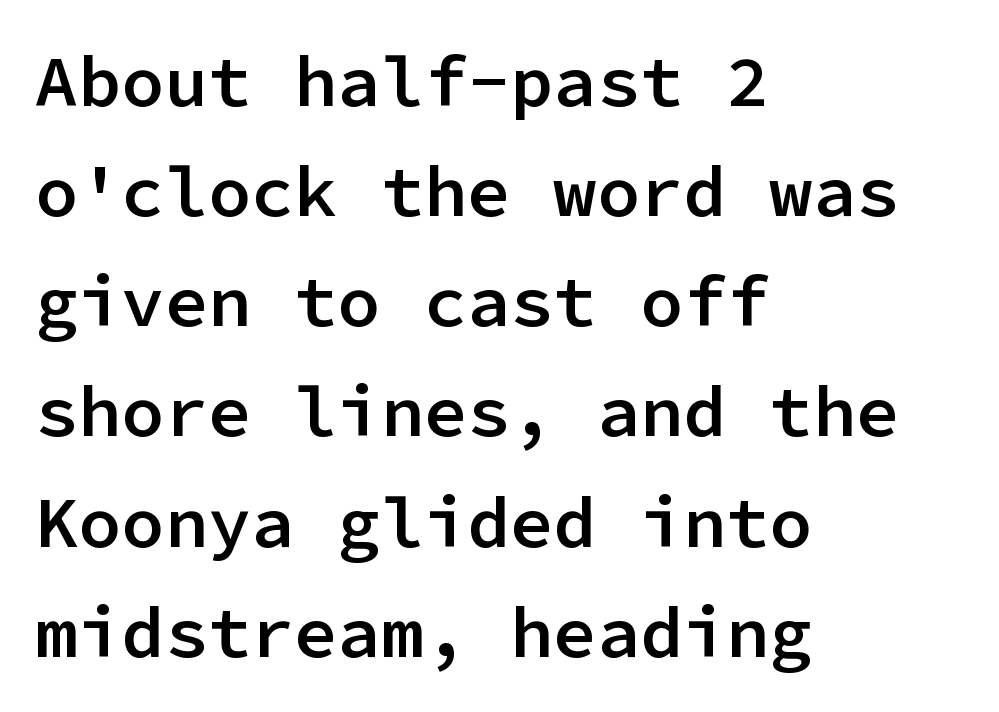
Q: Is the text bold? A: Semi-bold.
Q: Is the text italic (slanted)? A: No, it is upright.
Q: Is the typeface a serif or a sans-serif typeface? A: Sans-serif.
Q: Is the text underlined? A: No.
Q: How is the paragraph aligned? A: Left-aligned.
Q: Is the spacing between letters normal or unusually wide? A: Normal.
Q: Is the spacing between lines tight, normal or loose? A: Normal.
Q: Width (condensed, normal, or wide)? A: Normal.
Q: Stroke contrast? A: Low.
Q: x-height? A: Medium.
Q: Monospaced? A: Yes.
